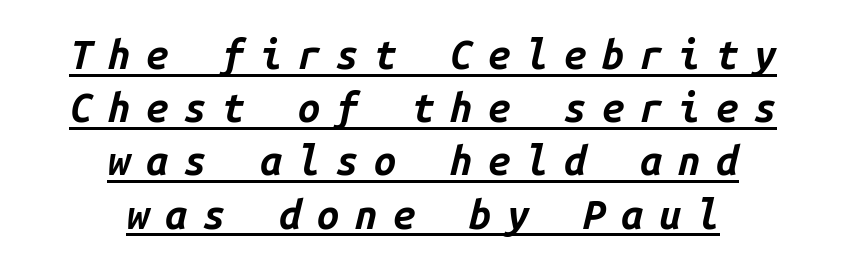
Evenly set lines give the paragraph a standard silhouette. The characters look thick and weighty, a clear bold. Every character here occupies the same horizontal width, giving the sample a typewriter-like rhythm. A baseline rule has been typeset under these characters.
